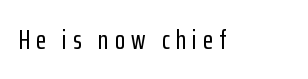
The image shows 27 px text type, upright; set unusually wide letter spacing (+0.22 em), not underlined.
